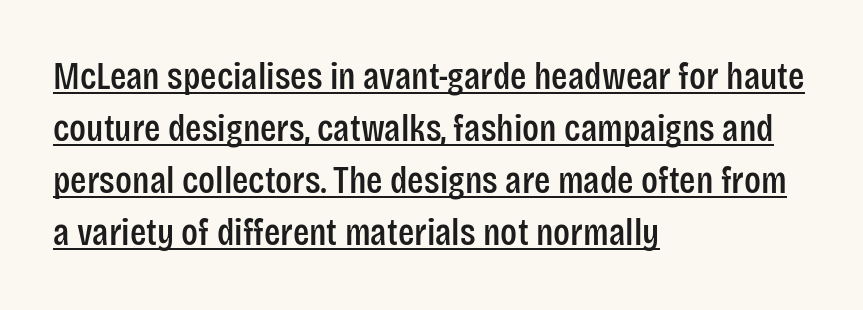
{"serif": "no", "italic": "no", "width": "condensed", "stroke_contrast": "low", "x_height": "large", "monospaced": "no", "underline": "yes", "align": "left", "line_spacing": "normal", "line_spacing_ratio": 1.37, "letter_spacing": "normal", "letter_spacing_em": 0.0, "glyph_px": 38}
